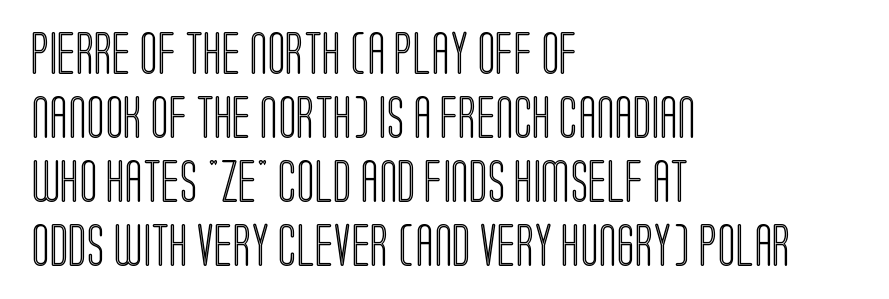
The image shows 43 px condensed type, upright; set left-aligned, normal line spacing (1.49x), normal letter spacing, not underlined; a large x-height.
